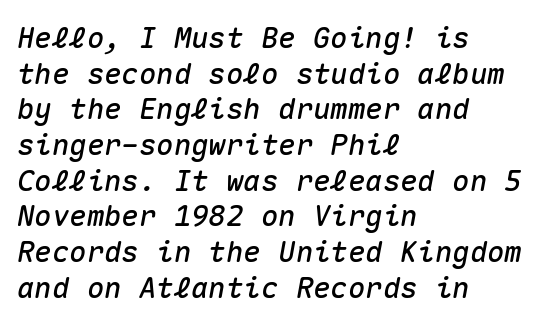
Honestly, there is no underline to notice here at all. Between one letter and the next there's only the usual sliver of space. The passage shown is typed in a monospace face where columns stay perfectly aligned. Is the block centered? No — it sits flush against the left margin. The specimen reads as italic at a glance.
